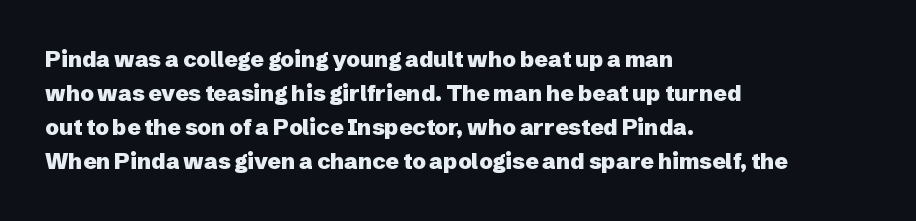
The image shows 22 px bold type, upright; set left-aligned, normal line spacing (1.55x), normal letter spacing, not underlined.
